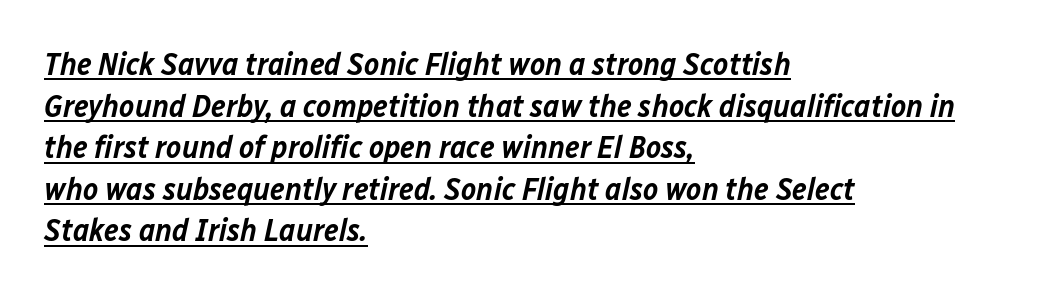
This sample has the flowing, uneven cadence of proportional lettering. The lines sit at an ordinary, default distance from one another. Yep, that's italic — everything's leaning. This is the in-between weight designers call semibold or demi. Line beginnings align vertically; line endings do not. Short note: letters normally spaced.
